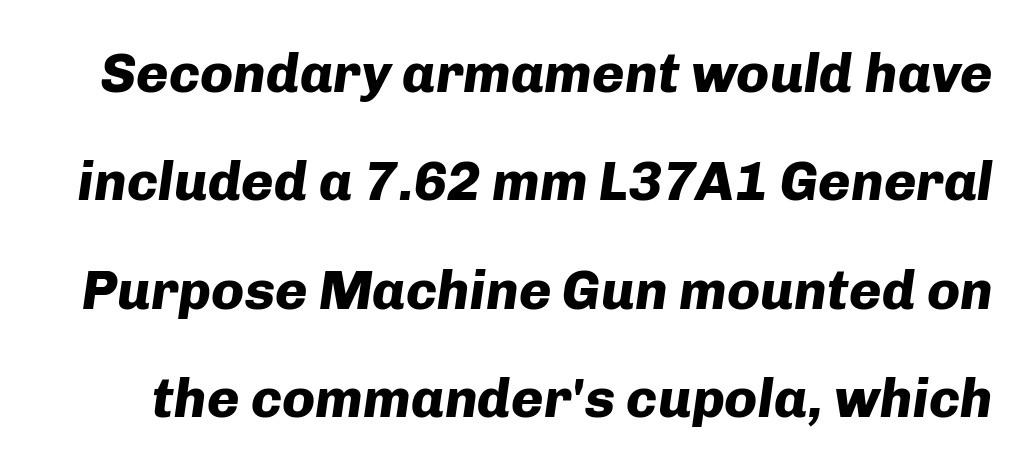
{"italic": "yes", "lean": "right", "slant_degrees": 8, "bold": "yes", "weight": "heavy", "width": "normal", "stroke_contrast": "low", "x_height": "medium", "monospaced": "no", "underline": "no", "line_spacing": "loose", "line_spacing_ratio": 1.97, "letter_spacing": "normal", "letter_spacing_em": 0.0, "glyph_px": 55}
